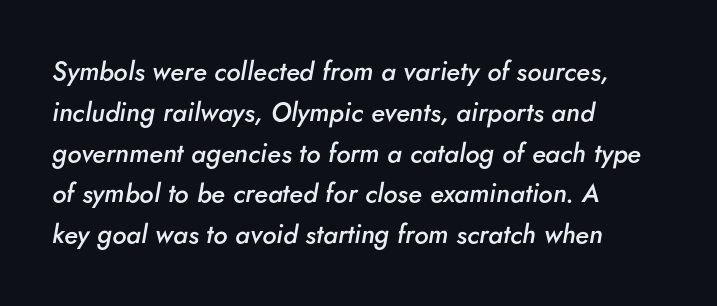
Notice the strokes are somewhat thickened but not fully heavy: this is a semibold. If you measured baseline to baseline, you'd find a middling distance. The zone under the glyphs is completely vacant. These lines keep a tight, regular rhythm from letter to letter.
